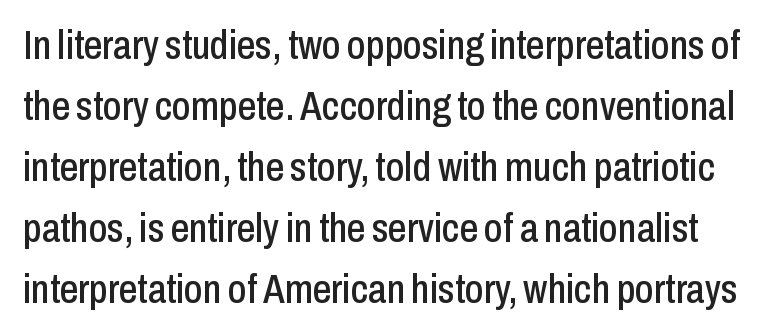
The image shows 41 px condensed sans-serif type, upright; set normal line spacing (1.49x), normal letter spacing, not underlined; low stroke contrast and a medium x-height.
